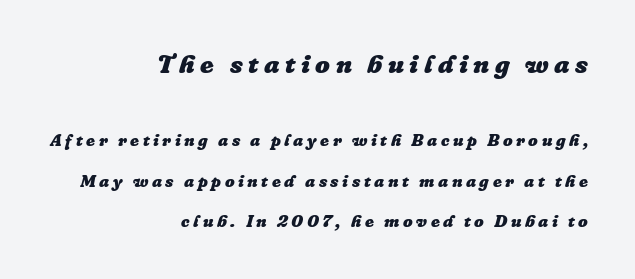
Q: Is the text bold? A: Yes.
Q: Is the text italic (slanted)? A: Yes, it leans right by about 16 degrees.
Q: Is the text underlined? A: No.
Q: How is the paragraph aligned? A: Right-aligned.
Q: Is the spacing between letters normal or unusually wide? A: Unusually wide.
Q: Is the spacing between lines tight, normal or loose? A: Loose.
Q: Which block of text is set in a larger size, the first (top) or the second (bottom)? A: The first (top) one.
